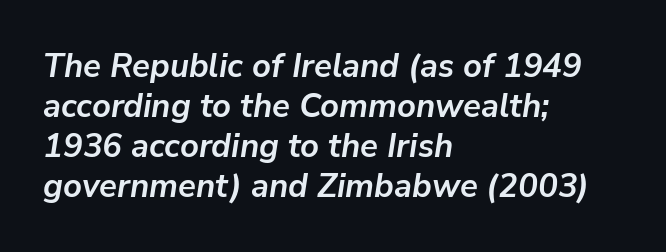
Proportional: the letters do not fall into vertical columns. Nobody drew a line under any word here. Slanted lettering throughout. Inter-character spacing is left at the font's built-in metrics. The rendering anchors every line to the left-hand side. Typographic density is high because the face is bold.
